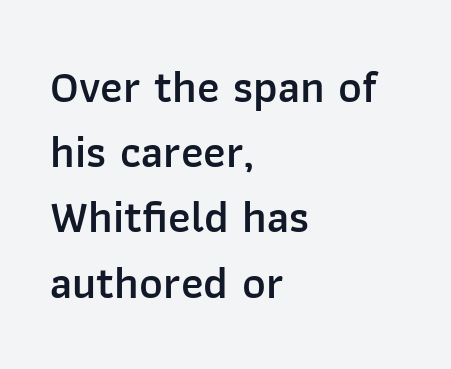
What's the leading like? Ordinary, nothing unusual. Look at the bottom of the vertical strokes: they stop flat, with no serifs. Semibold letterforms, between regular and bold. Rendered with straight, roman letterforms.
